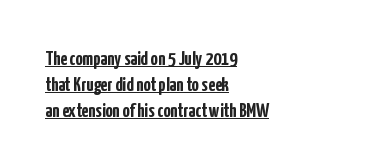
Q: Is the text bold? A: Yes.
Q: Is the text italic (slanted)? A: No, it is upright.
Q: Is the text underlined? A: Yes.
Q: How is the paragraph aligned? A: Left-aligned.
Q: Is the spacing between letters normal or unusually wide? A: Normal.
Q: Is the spacing between lines tight, normal or loose? A: Normal.
